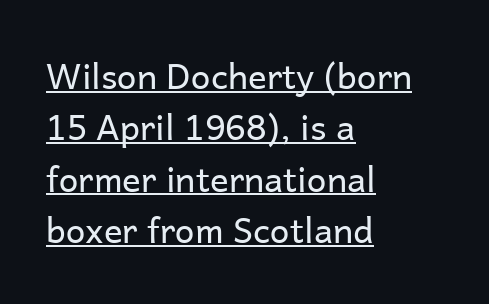
Q: Is the text bold? A: No.
Q: Is the text italic (slanted)? A: No, it is upright.
Q: Is the typeface a serif or a sans-serif typeface? A: Sans-serif.
Q: Is the text underlined? A: Yes.
Q: How is the paragraph aligned? A: Left-aligned.
Q: Is the spacing between letters normal or unusually wide? A: Normal.
Q: Is the spacing between lines tight, normal or loose? A: Normal.
Q: Width (condensed, normal, or wide)? A: Normal.
Q: Stroke contrast? A: Low.
Q: x-height? A: Medium.
Q: Monospaced? A: No.
